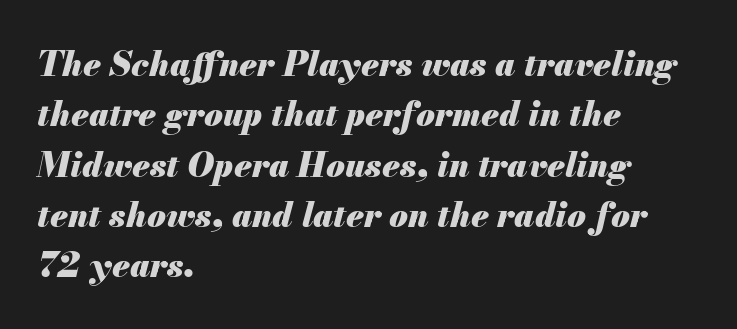
{"italic": "yes", "lean": "right", "slant_degrees": 13, "bold": "yes", "weight": "heavy", "width": "normal", "stroke_contrast": "medium", "x_height": "small", "monospaced": "no", "underline": "no", "align": "left", "line_spacing": "normal", "line_spacing_ratio": 1.48, "letter_spacing": "normal", "letter_spacing_em": 0.0, "glyph_px": 34}
